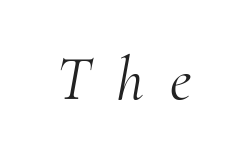
The image shows 62 px light serif type, italic (leaning right); set unusually wide letter spacing (+0.42 em), not underlined; medium stroke contrast and a small x-height.
